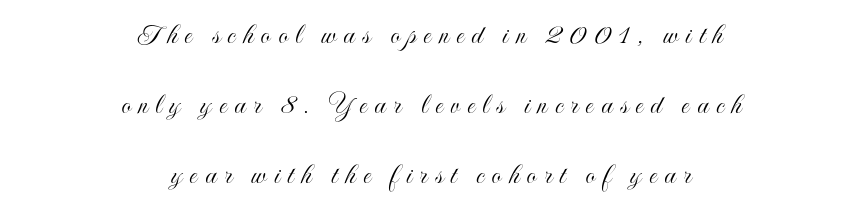
Compared with typical body copy, the letter spacing here is much looser. Any mark beneath the type? The region is blank. Which margin do the lines hug? Neither — every line sits in the middle.
